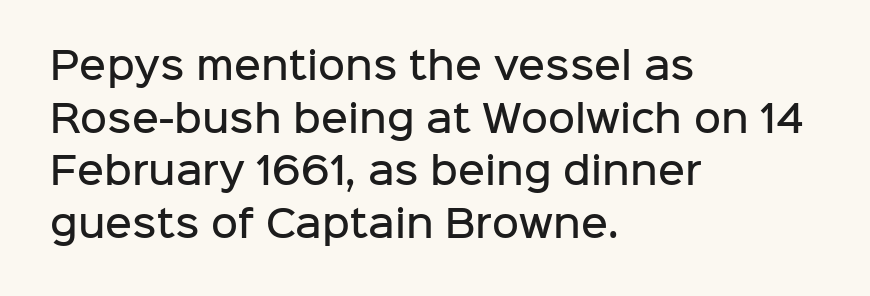
Left-aligned paragraph, ragged on the right. I'd call this a sans setting — the letters go barefoot. Compared with typical paragraphs, the rows here are spaced about the same. Underline: absent. I'd describe the lettering as semibold — firm but not a full bold. Designer's note — italics off, roman on.
